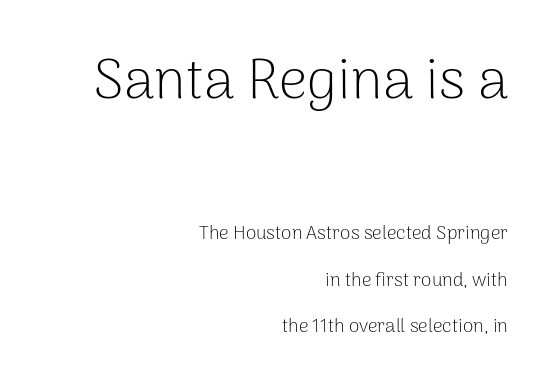
Varying glyph widths throughout — classic text-font behaviour. Compared with a flush-left layout, this one pins lines to the opposite, right side. The type sits square on the baseline with zero lean. You could fit nearly another row in the gap between these rows. The glyphs are unaccompanied by any horizontal stroke below them.
